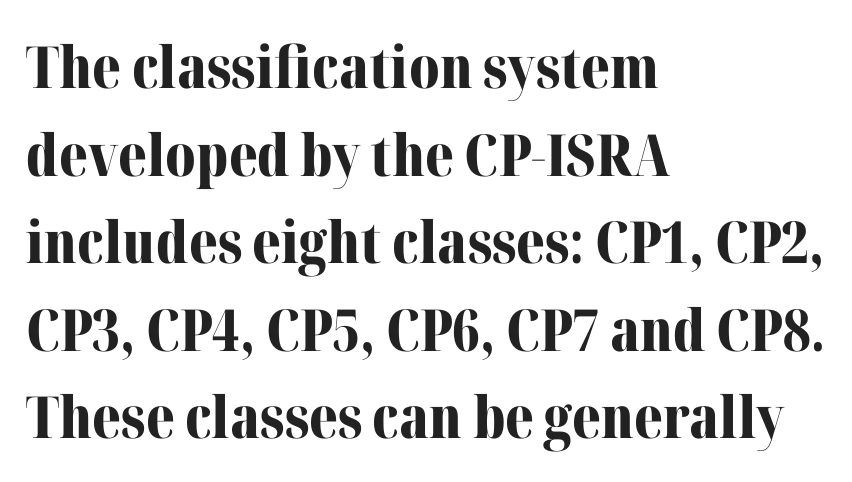
The image shows 58 px bold serif type, upright; set left-aligned, normal line spacing (1.51x), normal letter spacing, not underlined; medium stroke contrast and a medium x-height.
